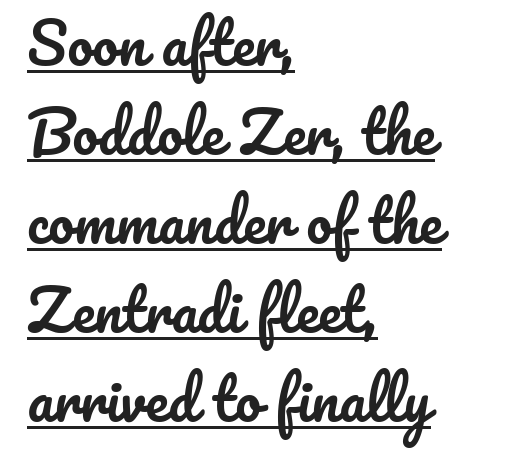
Each word holds together tightly as a unit, with standard inter-letter gaps. Reading down the column, the eye jumps a familiar distance to each next line. A classic flush-left, rag-right setting is used for this passage. The passage shown is typed in a proportional face where columns would drift.
